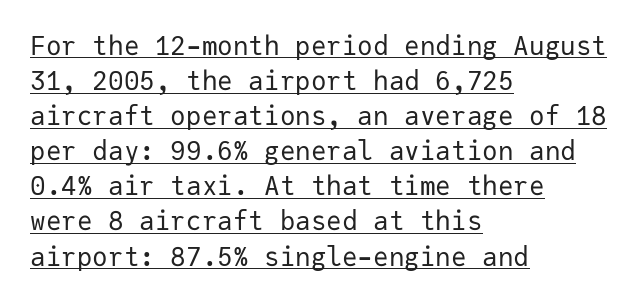
The image shows 26 px text type, upright; set left-aligned, normal line spacing (1.35x), normal letter spacing, underlined.
